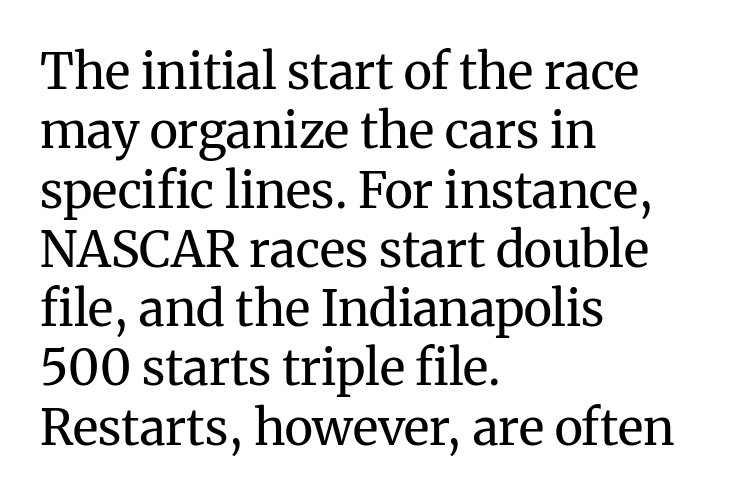
Q: Is the text bold? A: No.
Q: Is the text italic (slanted)? A: No, it is upright.
Q: Is the typeface a serif or a sans-serif typeface? A: Serif.
Q: Is the text underlined? A: No.
Q: How is the paragraph aligned? A: Left-aligned.
Q: Is the spacing between letters normal or unusually wide? A: Normal.
Q: Width (condensed, normal, or wide)? A: Normal.
Q: Stroke contrast? A: Medium.
Q: x-height? A: Medium.
Q: Monospaced? A: No.
